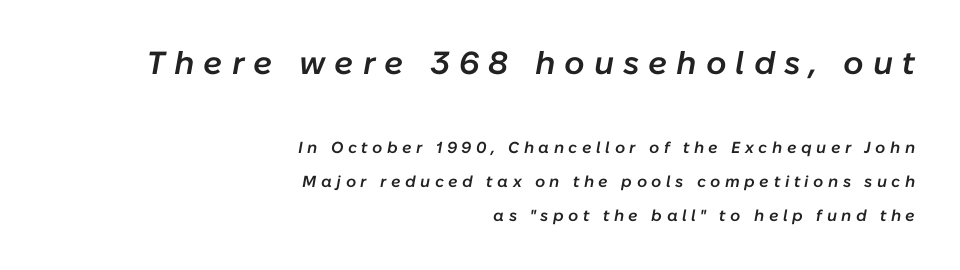
{"italic": "yes", "lean": "right", "slant_degrees": 10, "bold": "semi", "weight": "semibold", "width": "normal", "stroke_contrast": "low", "x_height": "medium", "monospaced": "no", "underline": "no", "align": "right", "line_spacing": "loose", "line_spacing_ratio": 2.11, "letter_spacing": "wide", "letter_spacing_em": 0.28, "larger_block": "first", "size_ratio": 2.0, "glyph_px": 32}
